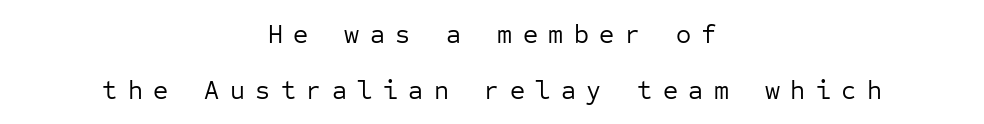
{"italic": "no", "bold": "no", "underline": "no", "align": "center", "line_spacing": "loose", "line_spacing_ratio": 2.15, "letter_spacing": "wide", "letter_spacing_em": 0.4, "glyph_px": 26}
